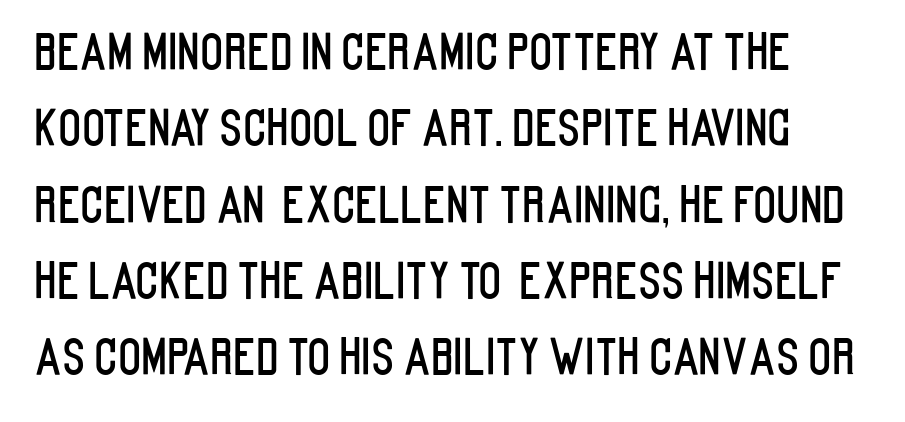
Q: Is the text italic (slanted)? A: No, it is upright.
Q: Is the typeface a serif or a sans-serif typeface? A: Sans-serif.
Q: Is the text underlined? A: No.
Q: Is the spacing between letters normal or unusually wide? A: Normal.
Q: Is the spacing between lines tight, normal or loose? A: Normal.
Q: Width (condensed, normal, or wide)? A: Condensed.
Q: Stroke contrast? A: Low.
Q: x-height? A: Large.
Q: Monospaced? A: No.
